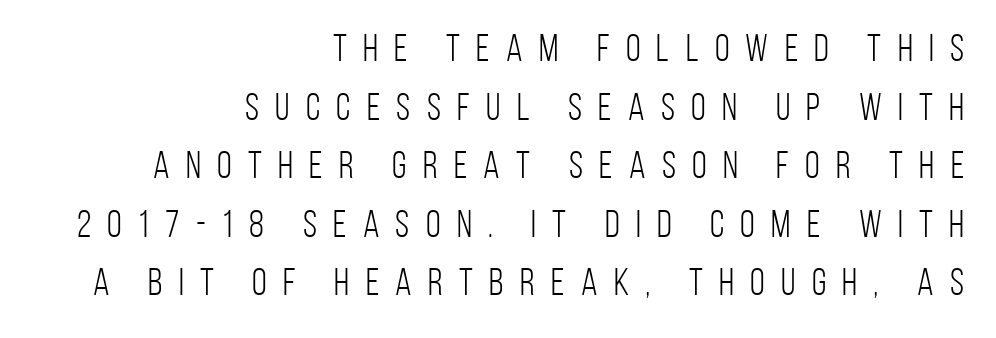
The image shows 38 px light, condensed sans-serif type, upright; set right-aligned, normal line spacing (1.54x), unusually wide letter spacing (+0.43 em), not underlined; low stroke contrast and a large x-height.
